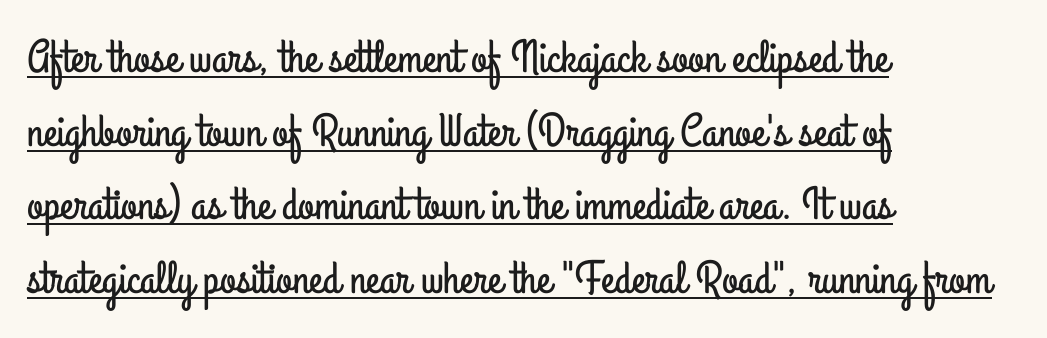
Q: Is the text italic (slanted)? A: No, it is upright.
Q: Is the typeface a serif or a sans-serif typeface? A: Sans-serif.
Q: Is the text underlined? A: Yes.
Q: How is the paragraph aligned? A: Left-aligned.
Q: Is the spacing between letters normal or unusually wide? A: Normal.
Q: Is the spacing between lines tight, normal or loose? A: Normal.
Q: Width (condensed, normal, or wide)? A: Condensed.
Q: Stroke contrast? A: Low.
Q: x-height? A: Small.
Q: Monospaced? A: No.
